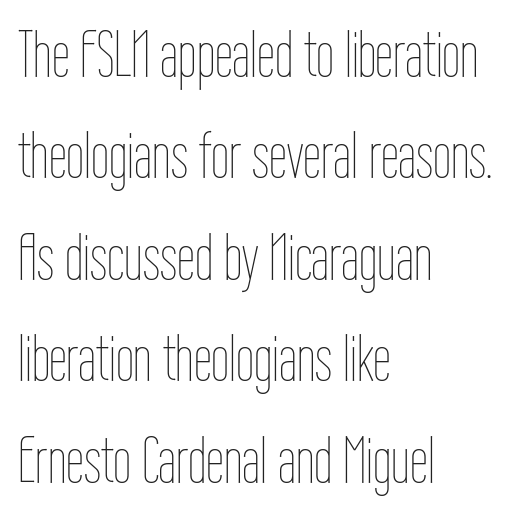
{"italic": "no", "bold": "no", "weight": "thin", "width": "condensed", "stroke_contrast": "low", "x_height": "medium", "monospaced": "no", "underline": "no", "align": "left", "line_spacing": "normal", "line_spacing_ratio": 1.56, "letter_spacing": "normal", "letter_spacing_em": 0.0, "glyph_px": 65}
